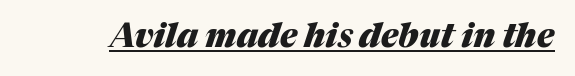
Each glyph is drawn with heavy, bold strokes. It's the slanting kind of type. Decoration check: the copy is underlined. Here the designer chose a conventional face with non-uniform glyph widths. The tracking reads as untouched default to a designer's eye.
